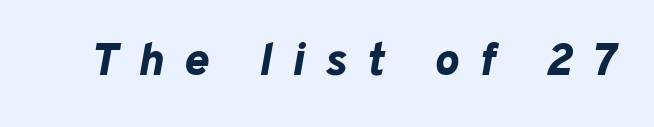
The image shows 46 px bold type, italic (leaning right); set unusually wide letter spacing (+0.44 em), not underlined; low stroke contrast and a medium x-height.
